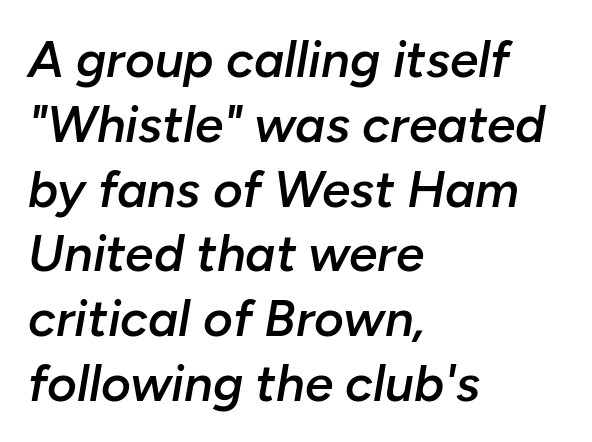
The image shows 51 px semibold type, italic (leaning right); set left-aligned, normal line spacing (1.27x), normal letter spacing, not underlined; low stroke contrast and a medium x-height.
